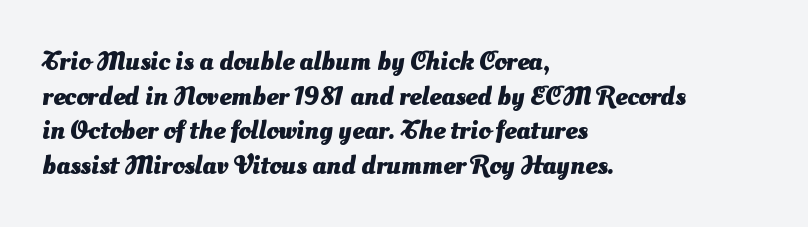
The image shows 27 px bold type; set left-aligned, normal line spacing (1.28x), normal letter spacing, not underlined.
